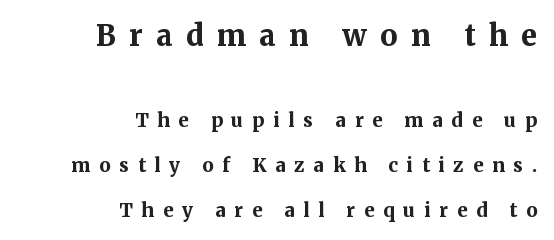
Whoever set this made the first block the dominant, larger element. The text was rendered using a seriffed face with decorative stroke endings. Each line ends at the same right margin while the left side varies. This is heavy type, rendered in bold.
